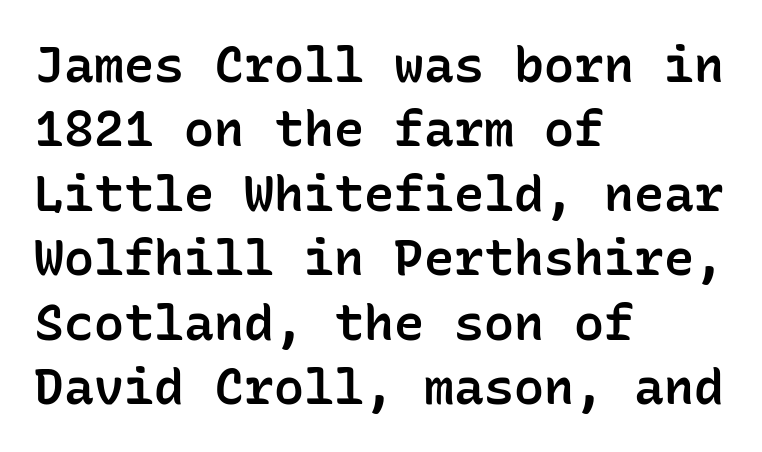
Q: Is the text bold? A: Semi-bold.
Q: Is the text italic (slanted)? A: No, it is upright.
Q: Is the typeface a serif or a sans-serif typeface? A: Sans-serif.
Q: Is the text underlined? A: No.
Q: How is the paragraph aligned? A: Left-aligned.
Q: Is the spacing between letters normal or unusually wide? A: Normal.
Q: Is the spacing between lines tight, normal or loose? A: Normal.
Q: Width (condensed, normal, or wide)? A: Normal.
Q: Stroke contrast? A: Low.
Q: x-height? A: Medium.
Q: Monospaced? A: Yes.
